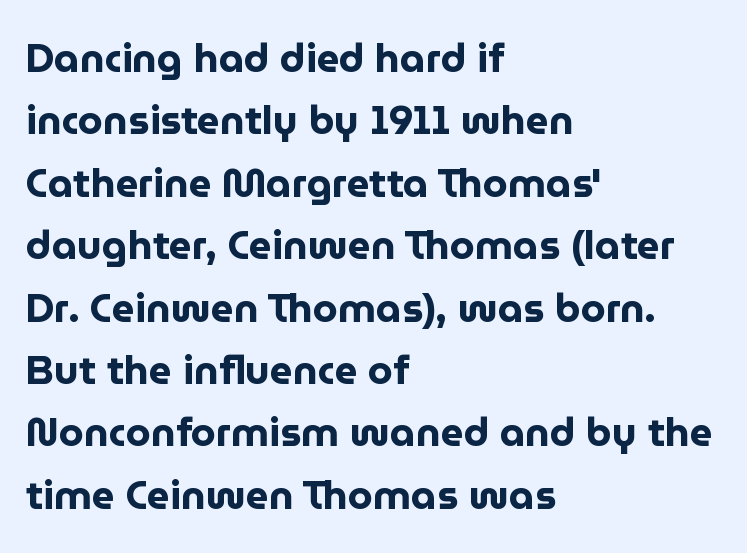
Q: Is the text bold? A: Yes.
Q: Is the text italic (slanted)? A: No, it is upright.
Q: Is the typeface a serif or a sans-serif typeface? A: Sans-serif.
Q: Is the text underlined? A: No.
Q: How is the paragraph aligned? A: Left-aligned.
Q: Is the spacing between letters normal or unusually wide? A: Normal.
Q: Is the spacing between lines tight, normal or loose? A: Normal.
Q: Width (condensed, normal, or wide)? A: Normal.
Q: Stroke contrast? A: Low.
Q: x-height? A: Medium.
Q: Monospaced? A: No.
